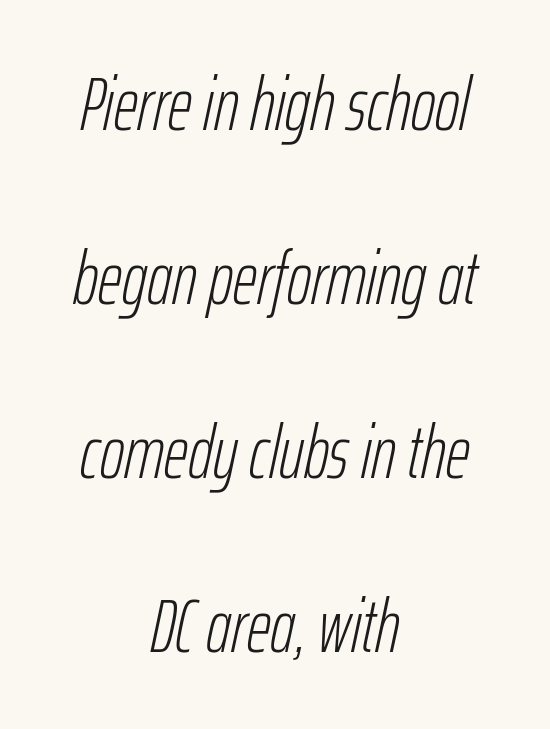
The image shows 75 px light, condensed type, italic (leaning right); set centered, loose line spacing (2.32x), normal letter spacing, not underlined; low stroke contrast and a medium x-height.
